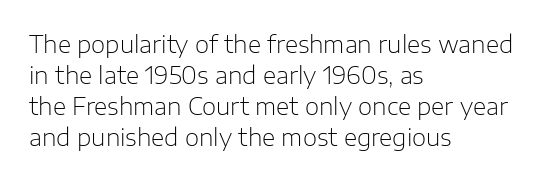
Q: Is the text bold? A: No.
Q: Is the text italic (slanted)? A: No, it is upright.
Q: Is the text underlined? A: No.
Q: How is the paragraph aligned? A: Left-aligned.
Q: Is the spacing between letters normal or unusually wide? A: Normal.
Q: Is the spacing between lines tight, normal or loose? A: Normal.
